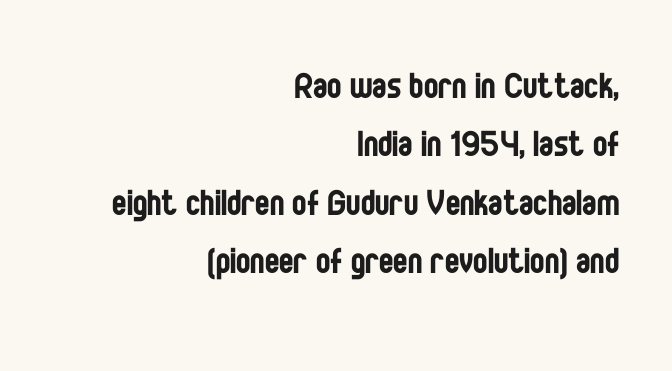
Q: Is the text bold? A: No.
Q: Is the text italic (slanted)? A: No, it is upright.
Q: Is the typeface a serif or a sans-serif typeface? A: Sans-serif.
Q: Is the text underlined? A: No.
Q: How is the paragraph aligned? A: Right-aligned.
Q: Is the spacing between letters normal or unusually wide? A: Normal.
Q: Is the spacing between lines tight, normal or loose? A: Normal.
Q: Width (condensed, normal, or wide)? A: Condensed.
Q: Stroke contrast? A: Low.
Q: x-height? A: Large.
Q: Monospaced? A: No.
